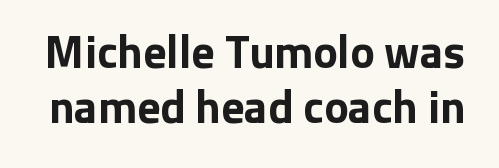
Q: Is the text bold? A: Yes.
Q: Is the text italic (slanted)? A: No, it is upright.
Q: Is the typeface a serif or a sans-serif typeface? A: Sans-serif.
Q: Is the text underlined? A: No.
Q: Is the spacing between letters normal or unusually wide? A: Normal.
Q: Width (condensed, normal, or wide)? A: Normal.
Q: Stroke contrast? A: Low.
Q: x-height? A: Medium.
Q: Monospaced? A: No.
